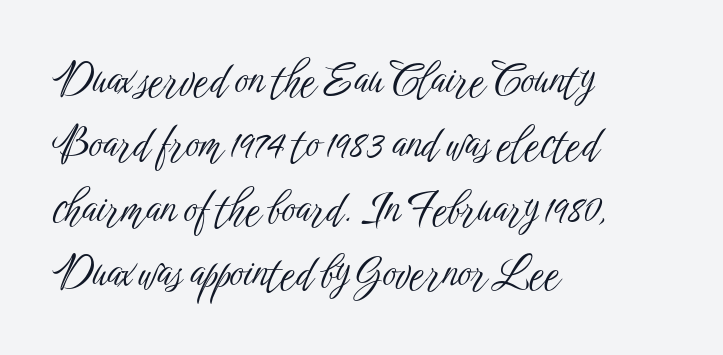
{"serif": "no", "bold": "no", "weight": "light", "width": "condensed", "stroke_contrast": "low", "x_height": "medium", "monospaced": "no", "underline": "no", "align": "left", "line_spacing": "normal", "line_spacing_ratio": 1.53, "letter_spacing": "normal", "letter_spacing_em": 0.0, "glyph_px": 42}
